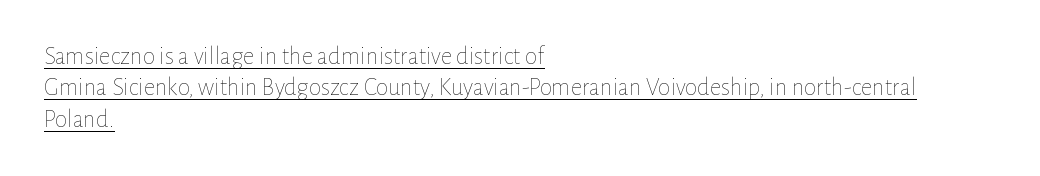
{"italic": "no", "bold": "no", "underline": "yes", "align": "left", "line_spacing": "normal", "line_spacing_ratio": 1.26, "letter_spacing": "normal", "letter_spacing_em": 0.0, "glyph_px": 25}
